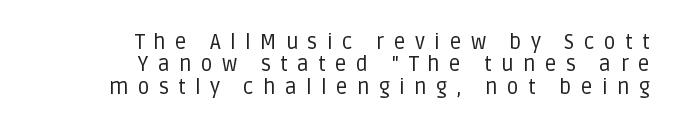
The image shows 21 px text type, upright; set right-aligned, tight line spacing (1.06x), unusually wide letter spacing (+0.44 em), not underlined.
